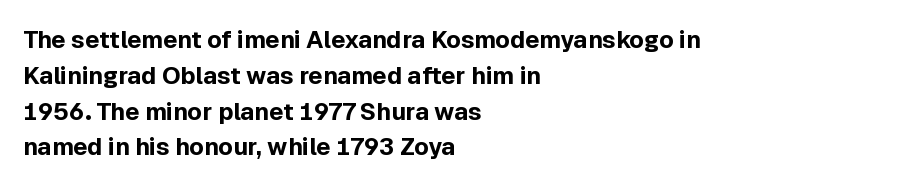
{"italic": "no", "bold": "yes", "underline": "no", "align": "left", "line_spacing": "normal", "line_spacing_ratio": 1.49, "letter_spacing": "normal", "letter_spacing_em": 0.0, "glyph_px": 24}
